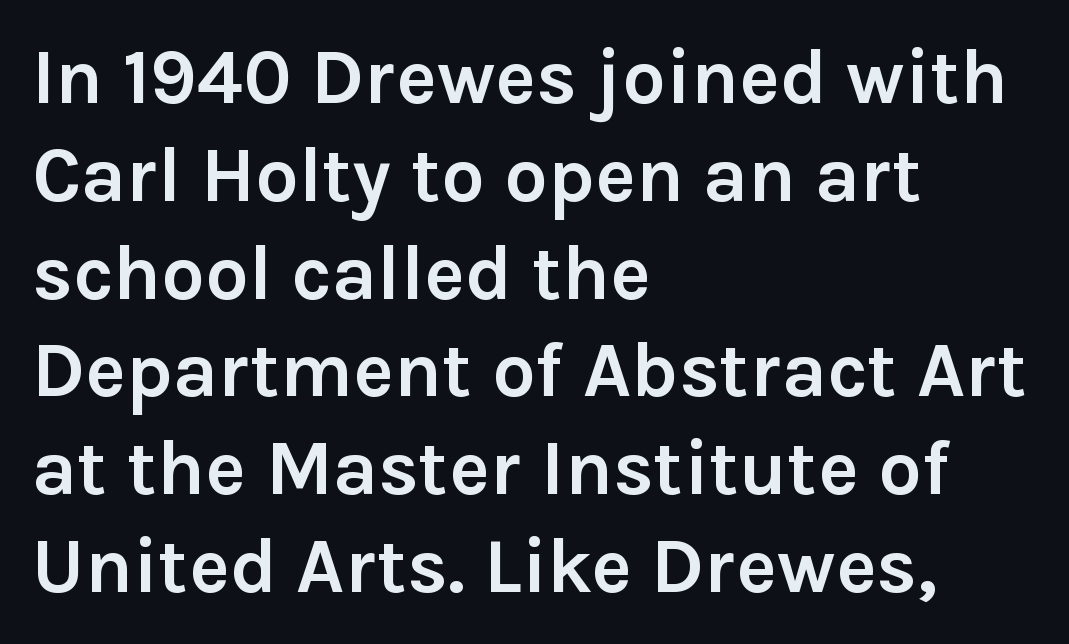
Is this a fixed-width face? No — the glyphs have proportional, varying widths. Descenders are the only things crossing below the line. This sample is left-justified, so line endings fall wherever the words run out. The font is running at its bold setting. The space between consecutive lines is moderate.
